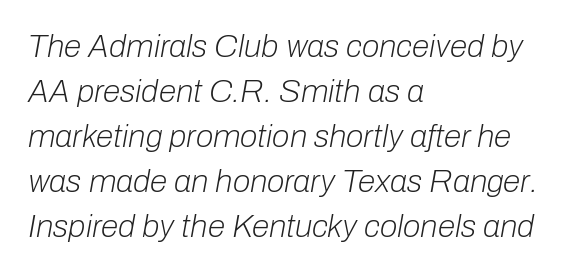
Q: Is the text bold? A: No.
Q: Is the text italic (slanted)? A: Yes, it leans right by about 10 degrees.
Q: Is the text underlined? A: No.
Q: How is the paragraph aligned? A: Left-aligned.
Q: Is the spacing between letters normal or unusually wide? A: Normal.
Q: Is the spacing between lines tight, normal or loose? A: Normal.
Q: Width (condensed, normal, or wide)? A: Normal.
Q: Stroke contrast? A: Low.
Q: x-height? A: Medium.
Q: Monospaced? A: No.
